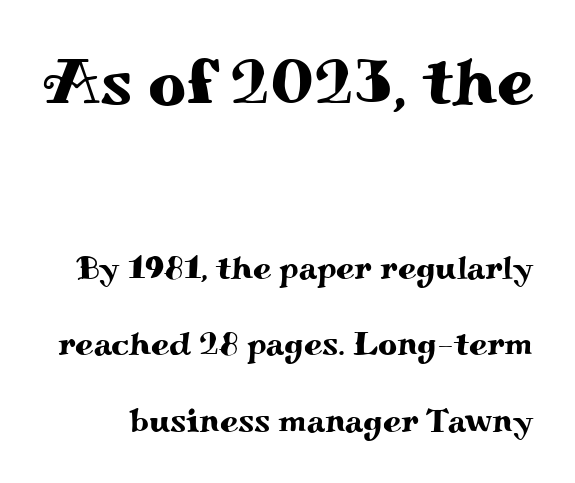
{"serif": "yes", "italic": "no", "width": "wide", "stroke_contrast": "medium", "x_height": "small", "monospaced": "no", "underline": "no", "line_spacing": "loose", "line_spacing_ratio": 2.31, "letter_spacing": "normal", "letter_spacing_em": 0.0, "larger_block": "first", "size_ratio": 2.0, "glyph_px": 66}
